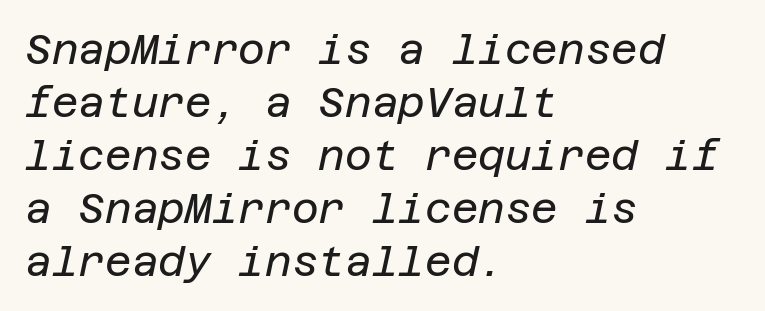
Words float on clear page, feet unadorned. The typography opts for an oblique posture over an upright one. The weight tops out at a normal text grade. One-word summary of the alignment: left. This block has exactly the height ordinary leading produces.
